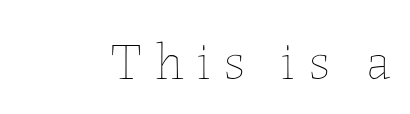
Each letter keeps its own natural width here, so spacing adapts to shape. Loose tracking; the words dissolve into strings of separated letters. Style check: upright. Summary of weight: not heavy and not bold. Honestly, there is no underline to notice here at all.
